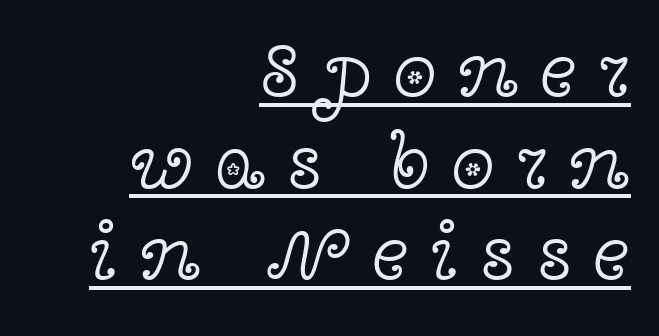
Think standard paragraph weight, or any step lighter than that. Every word sits above its own underline. You could only call the tracking loose — the letters float apart. The paragraph shown leans on its right margin. The face used here is proportionally spaced, like ordinary book or web type. The passage shown is typeset with a serif family.
